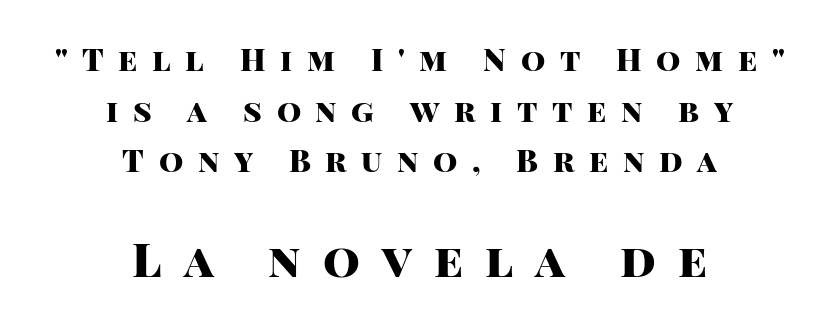
The letters advance in unequal steps, a hallmark of proportional type. The passage shown is emphatically bold. Students, note that the glyphs here are deliberately spaced far apart. Every stem runs plumb, perpendicular to the baseline.
